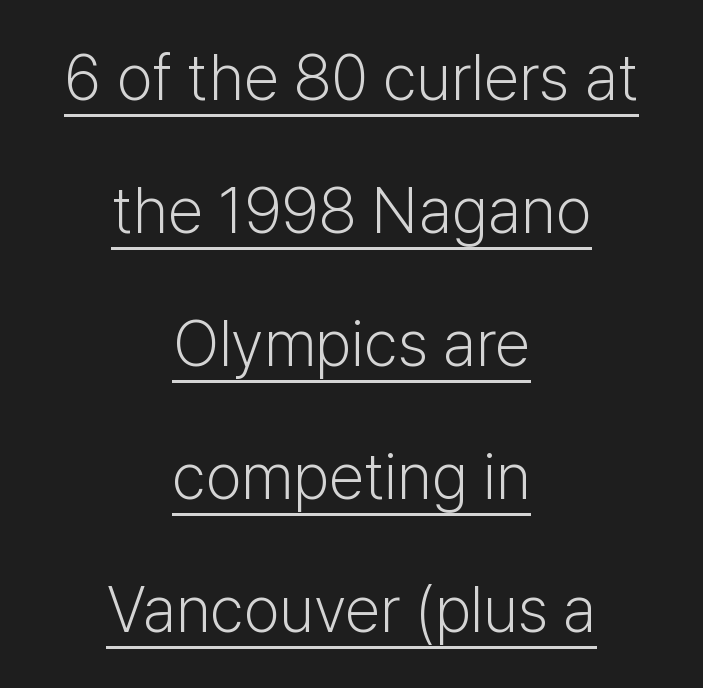
The image shows 64 px light sans-serif type, upright; set centered, loose line spacing (2.08x), normal letter spacing, underlined; low stroke contrast and a medium x-height.
